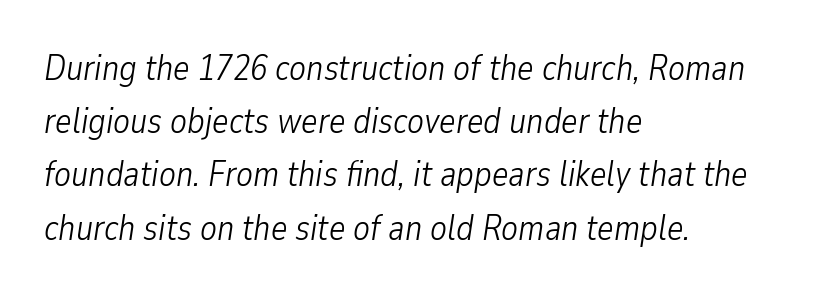
The image shows 35 px light, condensed type, italic (leaning right); set left-aligned, normal line spacing (1.52x), normal letter spacing, not underlined; low stroke contrast and a medium x-height.
